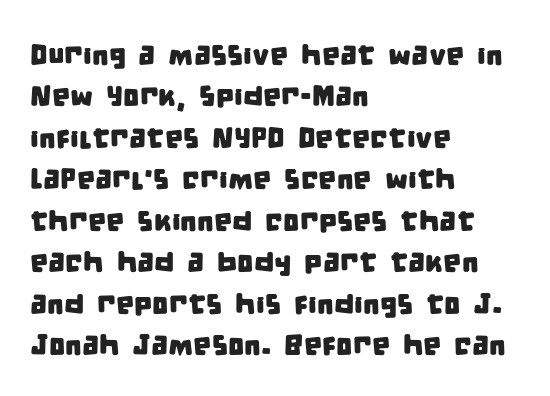
The image shows 29 px condensed sans-serif type; set left-aligned, normal line spacing (1.43x), normal letter spacing, not underlined; low stroke contrast and a large x-height.
